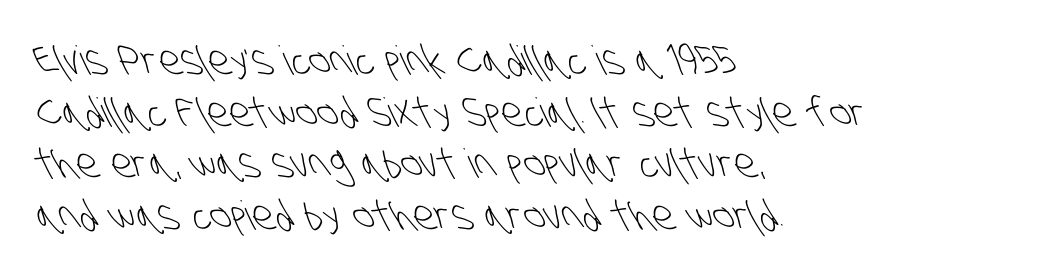
{"serif": "no", "bold": "no", "weight": "light", "width": "condensed", "stroke_contrast": "low", "x_height": "large", "monospaced": "no", "underline": "no", "align": "left", "line_spacing": "normal", "line_spacing_ratio": 1.29, "letter_spacing": "normal", "letter_spacing_em": 0.0, "glyph_px": 40}
